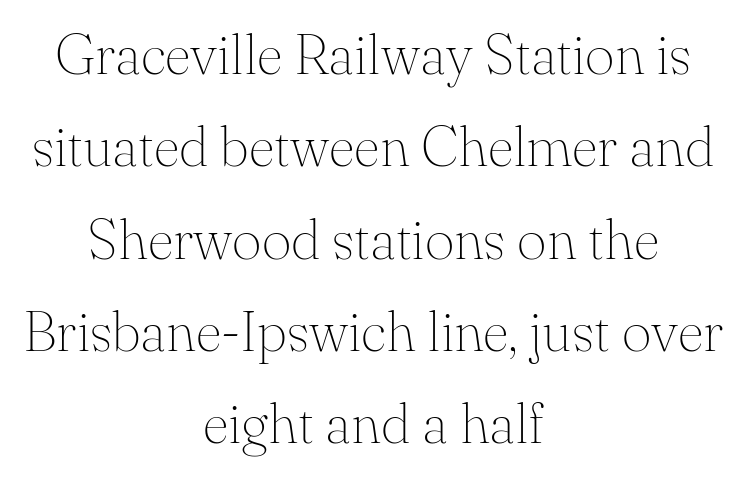
{"serif": "yes", "italic": "no", "bold": "no", "weight": "thin", "width": "normal", "stroke_contrast": "medium", "x_height": "small", "monospaced": "no", "underline": "no", "align": "center", "line_spacing": "normal", "line_spacing_ratio": 1.62, "letter_spacing": "normal", "letter_spacing_em": 0.0, "glyph_px": 57}
